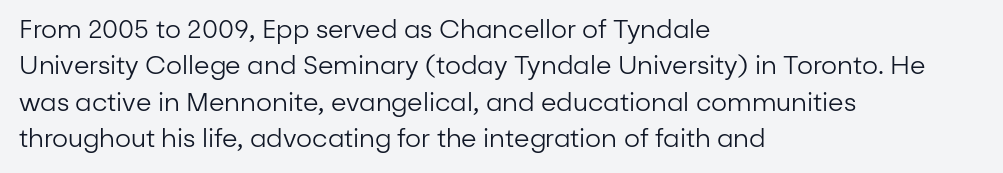
In terms of posture, this sample is upright. The passage shown has conventional tracking throughout. The zone under the glyphs is completely vacant. The lines are quadded left. These glyphs show unthickened strokes, regular width or finer. Rows of type keep a routine distance in the vertical direction.
